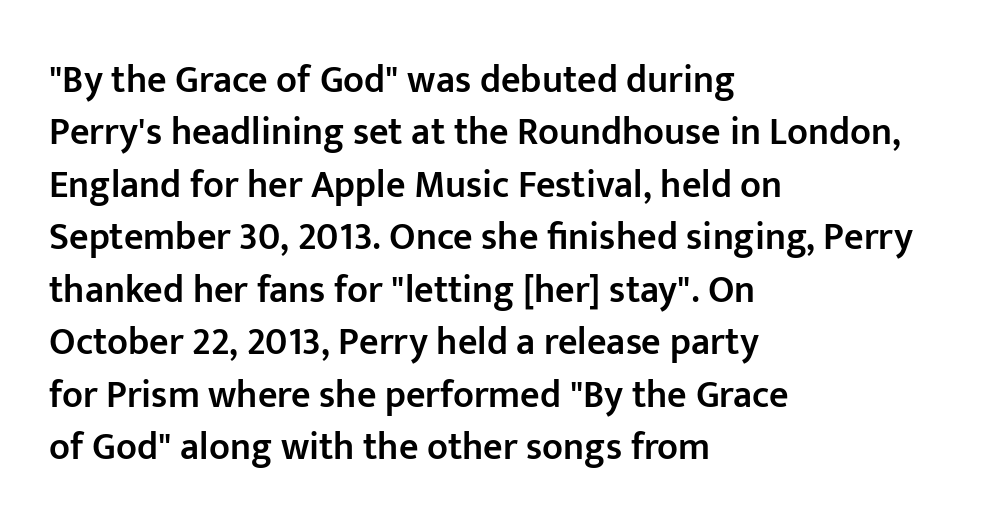
Alignment: flush left. Regarding leading, the lines here are spaced in the standard way. Spacing verdict: proportional, widths tailored to each character. Has an underline been added? It has not. A sans-serif font was chosen for this passage. Posture: straight, roman, zero tilt.
